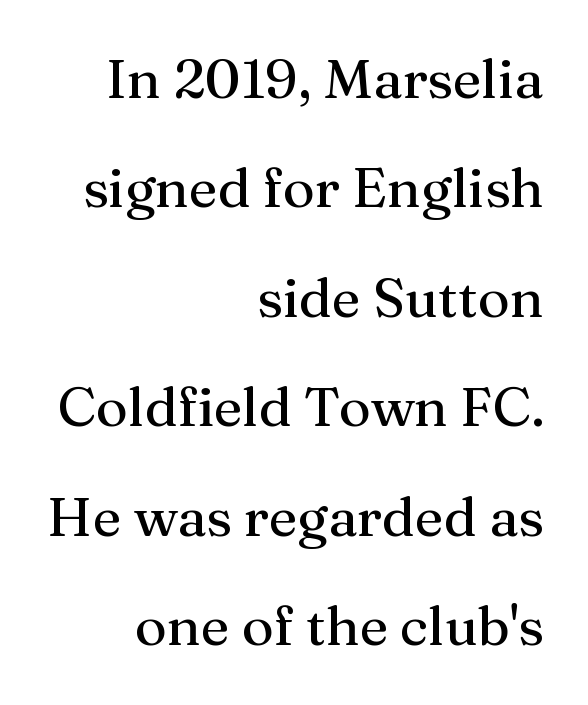
The font family rendered here belongs to the serif group. Plain, unruled lines of type. When letters stand straight like this, we call the style roman or upright. Short and long lines alike share a common ending point at right. Here the glyphs are tracked normally, forming tight word shapes. This sample has the flowing, uneven cadence of proportional lettering.
